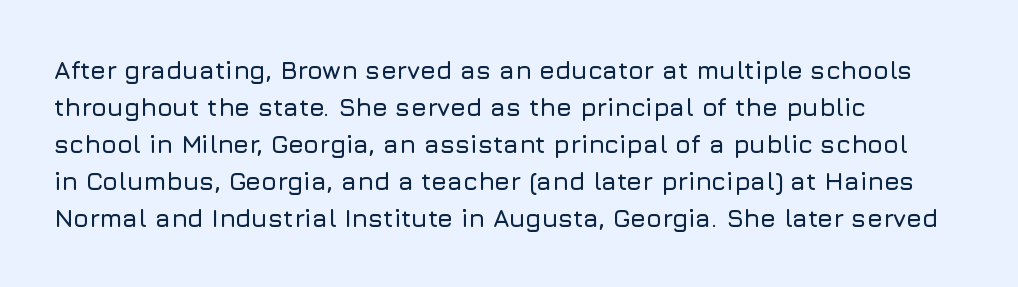
The space beneath each line is pristine and unruled. Compared with typical paragraphs, the rows here are spaced about the same. Notice how the passage keeps a crisp vertical edge on the left only. Short note: letters normally spaced.
